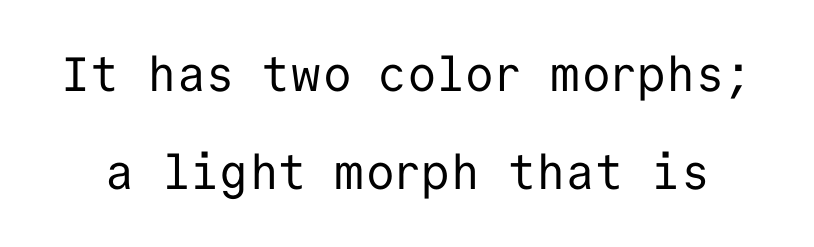
{"serif": "no", "italic": "no", "bold": "no", "weight": "regular", "width": "normal", "stroke_contrast": "low", "x_height": "medium", "monospaced": "yes", "underline": "no", "line_spacing": "loose", "line_spacing_ratio": 2.05, "letter_spacing": "normal", "letter_spacing_em": 0.0, "glyph_px": 48}
